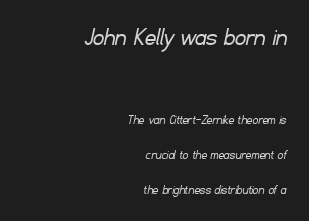
Q: Is the text bold? A: No.
Q: Is the text underlined? A: No.
Q: How is the paragraph aligned? A: Right-aligned.
Q: Is the spacing between letters normal or unusually wide? A: Normal.
Q: Is the spacing between lines tight, normal or loose? A: Loose.
Q: Which block of text is set in a larger size, the first (top) or the second (bottom)? A: The first (top) one.
